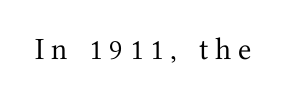
The image shows 31 px regular-weight serif type, upright; set unusually wide letter spacing (+0.22 em), not underlined; medium stroke contrast and a medium x-height.
